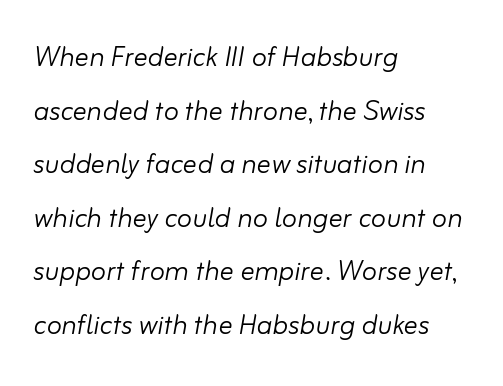
Q: Is the text bold? A: No.
Q: Is the text italic (slanted)? A: Yes, it leans right by about 10 degrees.
Q: Is the text underlined? A: No.
Q: How is the paragraph aligned? A: Left-aligned.
Q: Is the spacing between letters normal or unusually wide? A: Normal.
Q: Is the spacing between lines tight, normal or loose? A: Normal.
Q: Width (condensed, normal, or wide)? A: Normal.
Q: Stroke contrast? A: Low.
Q: x-height? A: Small.
Q: Monospaced? A: No.
